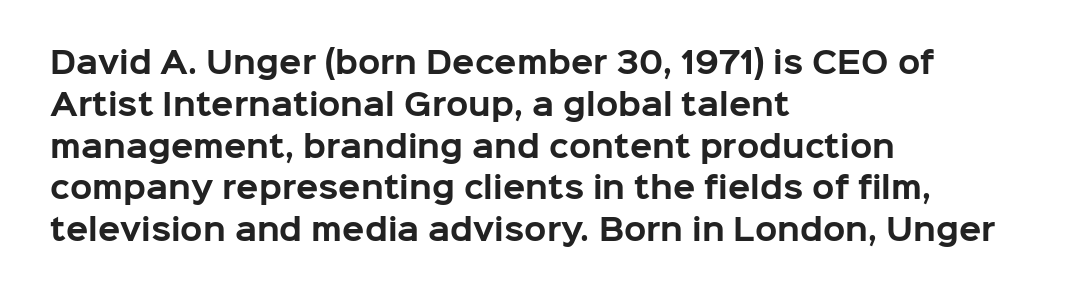
Q: Is the text bold? A: Yes.
Q: Is the text italic (slanted)? A: No, it is upright.
Q: Is the typeface a serif or a sans-serif typeface? A: Sans-serif.
Q: Is the text underlined? A: No.
Q: How is the paragraph aligned? A: Left-aligned.
Q: Is the spacing between letters normal or unusually wide? A: Normal.
Q: Is the spacing between lines tight, normal or loose? A: Normal.
Q: Width (condensed, normal, or wide)? A: Normal.
Q: Stroke contrast? A: Low.
Q: x-height? A: Medium.
Q: Monospaced? A: No.
